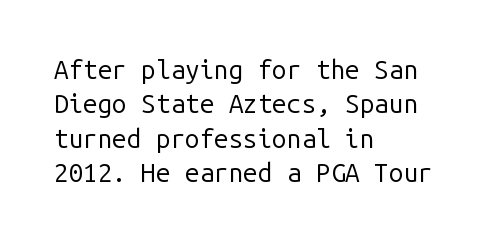
The image shows 26 px text type, upright; set left-aligned, normal line spacing (1.32x), normal letter spacing, not underlined.
